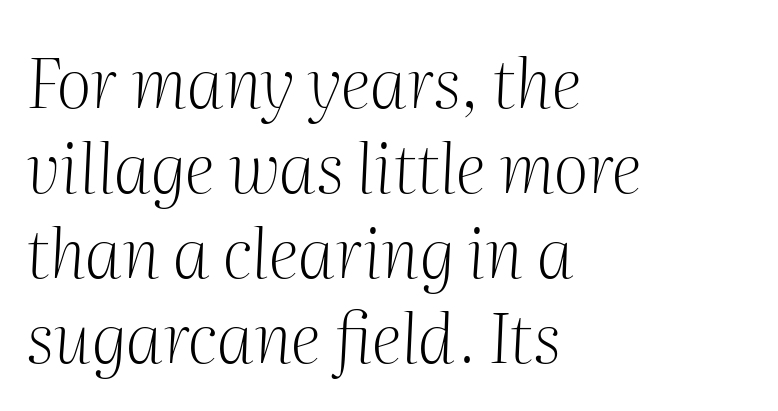
The image shows 69 px light serif type, italic (leaning right); set left-aligned, line spacing 1.23x, normal letter spacing, not underlined; medium stroke contrast and a medium x-height.
